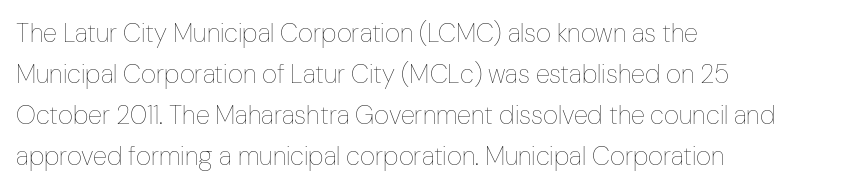
Q: Is the text bold? A: No.
Q: Is the text italic (slanted)? A: No, it is upright.
Q: Is the text underlined? A: No.
Q: How is the paragraph aligned? A: Left-aligned.
Q: Is the spacing between letters normal or unusually wide? A: Normal.
Q: Is the spacing between lines tight, normal or loose? A: Normal.
